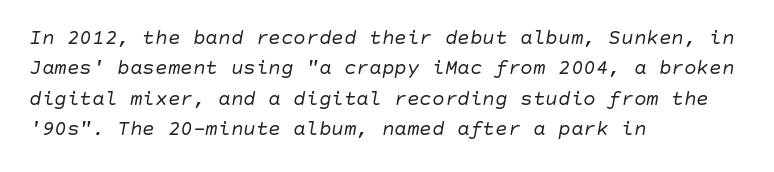
{"italic": "yes", "lean": "right", "slant_degrees": 10, "bold": "no", "underline": "no", "align": "left", "line_spacing": "normal", "line_spacing_ratio": 1.45, "letter_spacing": "normal", "letter_spacing_em": 0.0, "glyph_px": 21}
